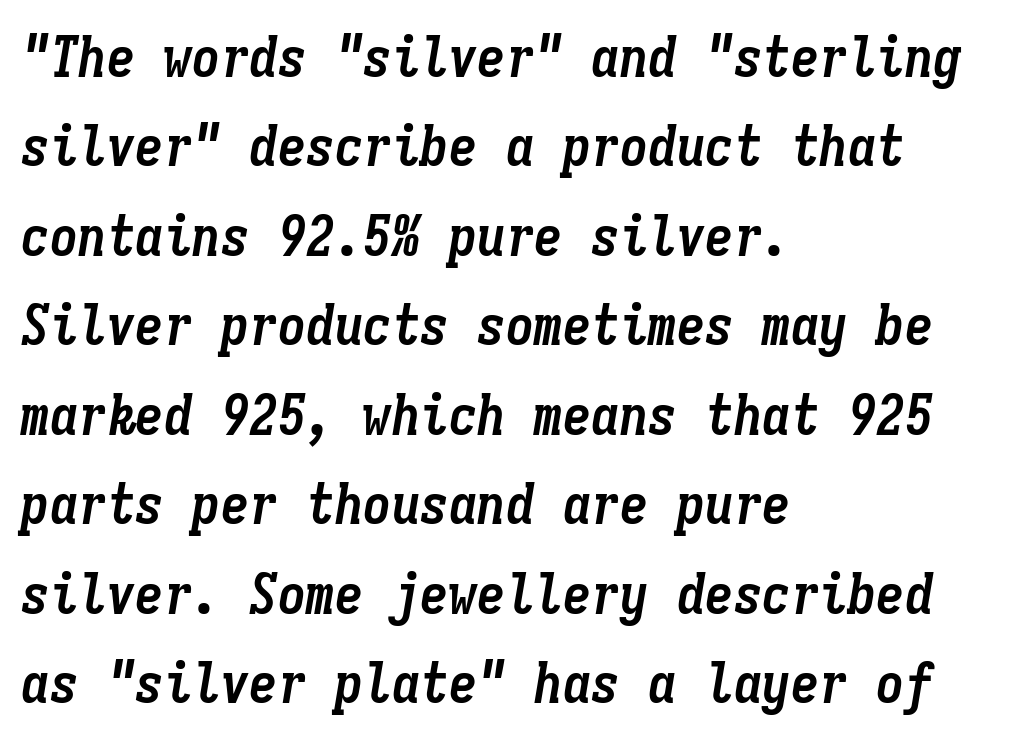
Q: Is the text bold? A: Yes.
Q: Is the text italic (slanted)? A: Yes, it leans right by about 9 degrees.
Q: Is the text underlined? A: No.
Q: How is the paragraph aligned? A: Left-aligned.
Q: Is the spacing between letters normal or unusually wide? A: Normal.
Q: Is the spacing between lines tight, normal or loose? A: Normal.
Q: Width (condensed, normal, or wide)? A: Condensed.
Q: Stroke contrast? A: Low.
Q: x-height? A: Medium.
Q: Monospaced? A: Yes.
